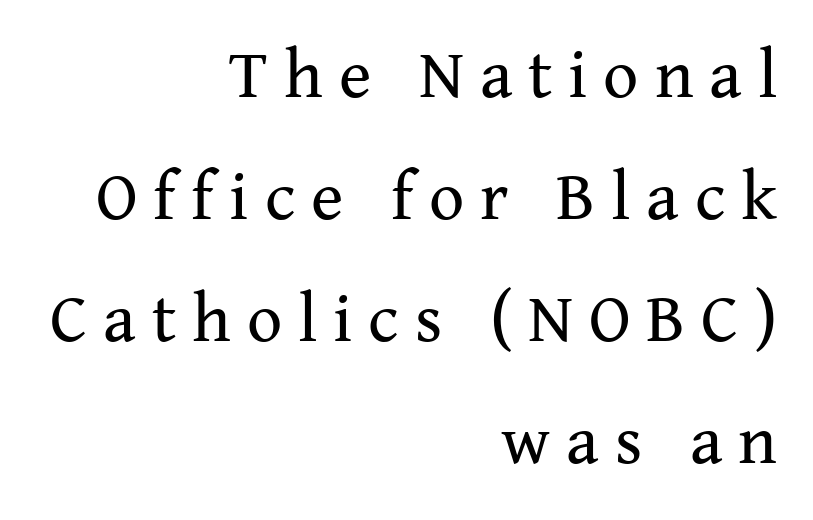
{"serif": "yes", "italic": "no", "bold": "no", "weight": "regular", "width": "normal", "stroke_contrast": "medium", "x_height": "medium", "monospaced": "no", "underline": "no", "align": "right", "line_spacing_ratio": 1.77, "letter_spacing": "wide", "letter_spacing_em": 0.23, "glyph_px": 69}
